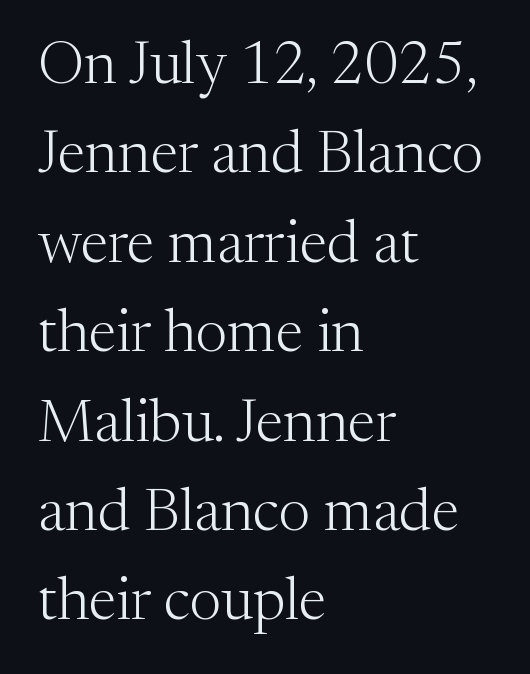
The image shows 60 px light serif type, upright; set left-aligned, normal line spacing (1.49x), normal letter spacing, not underlined; medium stroke contrast and a medium x-height.
